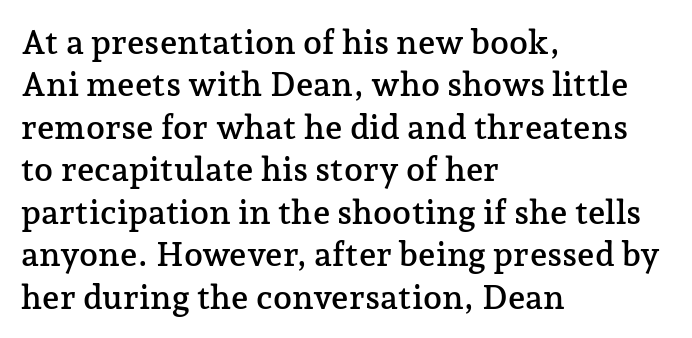
{"serif": "yes", "italic": "no", "width": "normal", "stroke_contrast": "low", "x_height": "medium", "monospaced": "no", "underline": "no", "align": "left", "line_spacing": "normal", "line_spacing_ratio": 1.25, "letter_spacing": "normal", "letter_spacing_em": 0.0, "glyph_px": 34}
